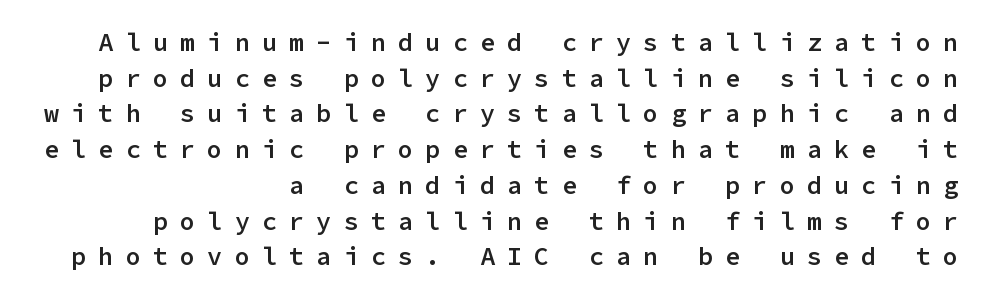
Q: Is the text bold? A: Semi-bold.
Q: Is the text italic (slanted)? A: No, it is upright.
Q: Is the text underlined? A: No.
Q: How is the paragraph aligned? A: Right-aligned.
Q: Is the spacing between letters normal or unusually wide? A: Unusually wide.
Q: Is the spacing between lines tight, normal or loose? A: Normal.
